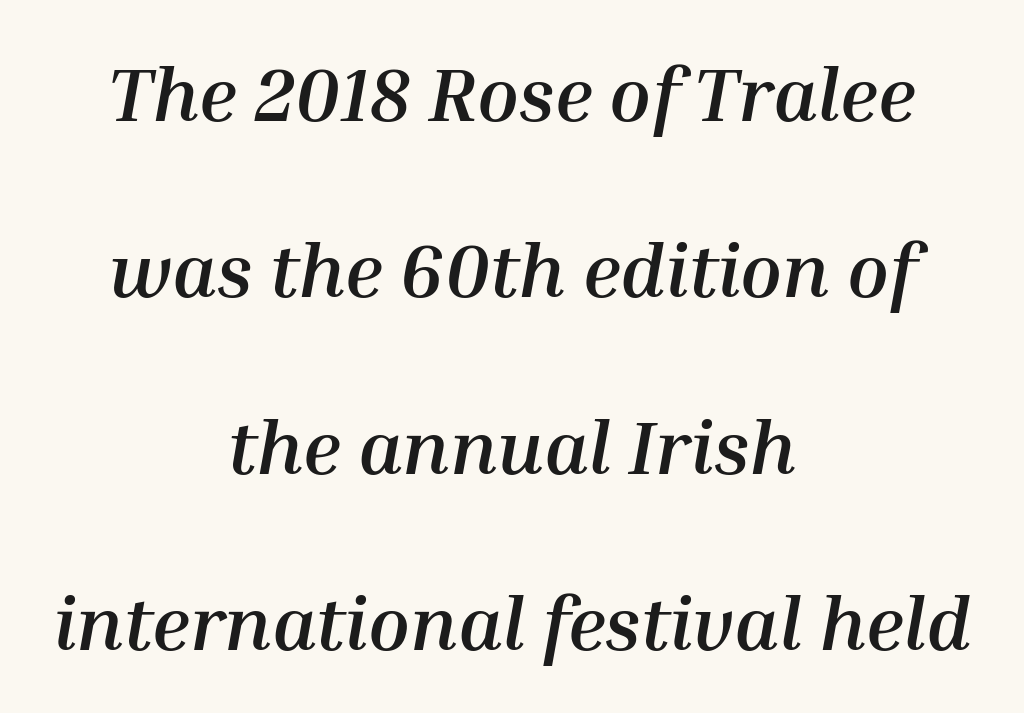
{"italic": "yes", "lean": "right", "slant_degrees": 10, "bold": "yes", "weight": "semibold", "width": "normal", "stroke_contrast": "medium", "x_height": "medium", "monospaced": "no", "underline": "no", "align": "center", "line_spacing": "loose", "line_spacing_ratio": 2.32, "letter_spacing": "normal", "letter_spacing_em": 0.0, "glyph_px": 76}
